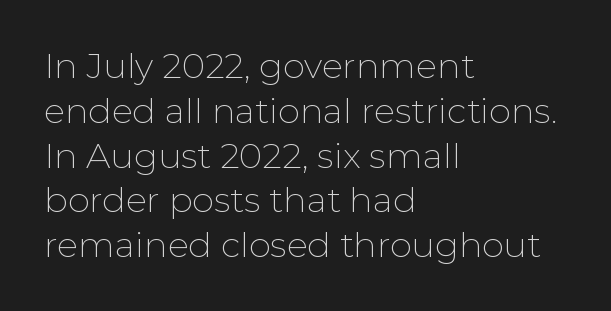
The passage shown is typed in a proportional face where columns would drift. When letters stand straight like this, we call the style roman or upright. No letter is thick-stroked: the sample isn't bold. No extra tracking has been applied to these lines.
